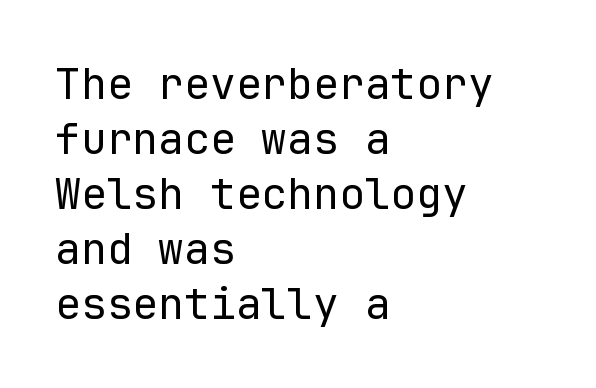
Q: Is the text bold? A: No.
Q: Is the text italic (slanted)? A: No, it is upright.
Q: Is the typeface a serif or a sans-serif typeface? A: Sans-serif.
Q: Is the text underlined? A: No.
Q: How is the paragraph aligned? A: Left-aligned.
Q: Is the spacing between letters normal or unusually wide? A: Normal.
Q: Is the spacing between lines tight, normal or loose? A: Normal.
Q: Width (condensed, normal, or wide)? A: Normal.
Q: Stroke contrast? A: Low.
Q: x-height? A: Medium.
Q: Monospaced? A: Yes.
